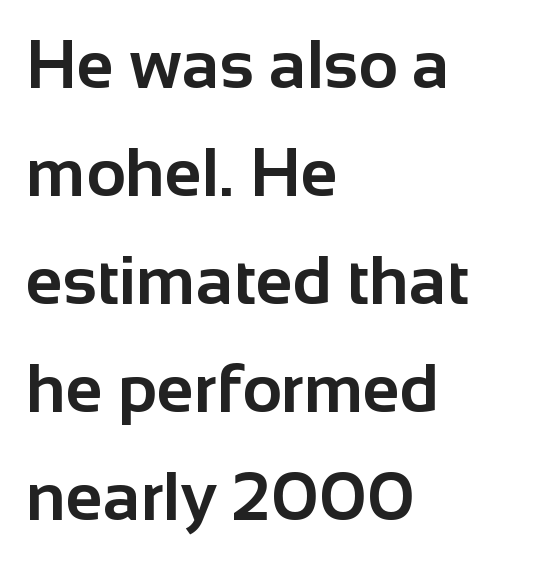
The image shows 68 px bold sans-serif type, upright; set left-aligned, normal line spacing (1.59x), normal letter spacing, not underlined; low stroke contrast and a medium x-height.
